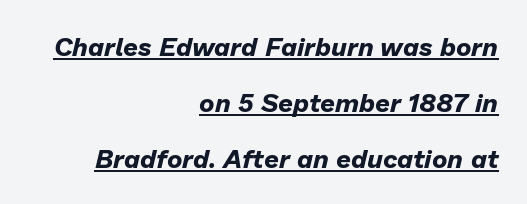
What stands out about the letter spacing? Nothing — it is the standard amount. Is there an underline? Yes — a line sits under the letters. Reading down the column, the eye jumps a long way to each next line. The paragraph has a hard right edge and a soft left edge. These lines were composed using italics.
